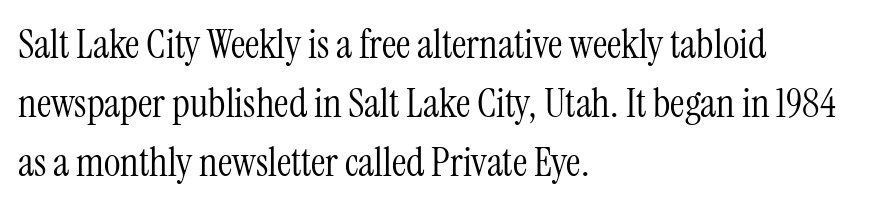
Q: Is the text bold? A: No.
Q: Is the text italic (slanted)? A: No, it is upright.
Q: Is the typeface a serif or a sans-serif typeface? A: Serif.
Q: Is the text underlined? A: No.
Q: How is the paragraph aligned? A: Left-aligned.
Q: Is the spacing between letters normal or unusually wide? A: Normal.
Q: Is the spacing between lines tight, normal or loose? A: Normal.
Q: Width (condensed, normal, or wide)? A: Condensed.
Q: Stroke contrast? A: Medium.
Q: x-height? A: Medium.
Q: Monospaced? A: No.
